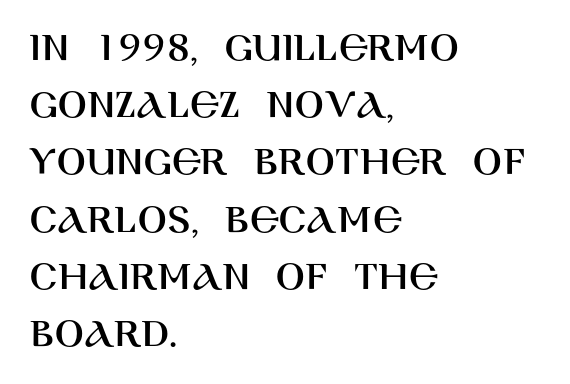
These lines keep a tight, regular rhythm from letter to letter. Reading down the column, the eye jumps a familiar distance to each next line. These lines stack with their left ends in a neat column. Note the varied advance widths — an 'i' is clearly narrower than an 'm'. Look at the bottom of the vertical strokes: they stop flat, with no serifs.
